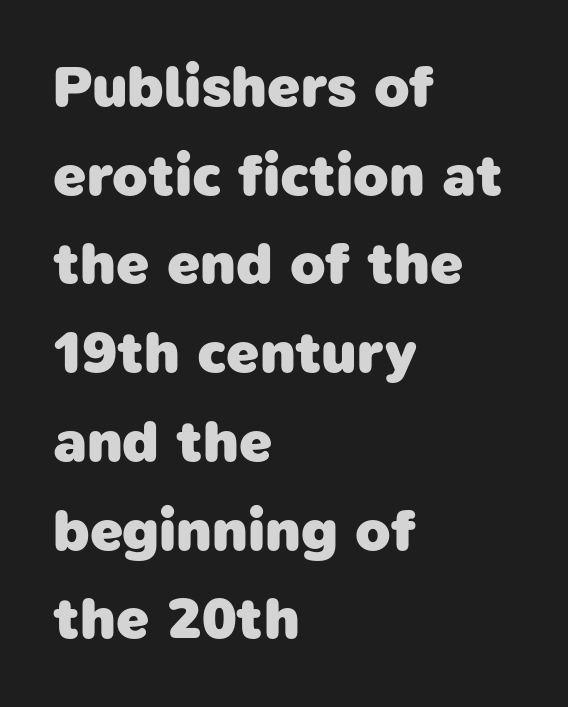
Typeset ragged right — the left edge is the straight one. Clear beneath every line of the passage. I'd call this a sans setting — the letters go barefoot. Each glyph is drawn with heavy, bold strokes. The letters sit at their default tracking, neither squeezed nor spread.
